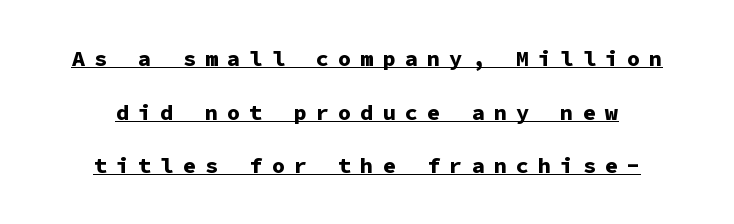
The image shows 22 px bold type, upright; set centered, loose line spacing (2.44x), unusually wide letter spacing (+0.41 em), underlined.
